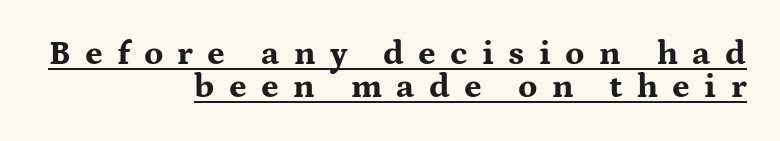
The image shows 34 px bold, wide serif type, upright; set right-aligned, tight line spacing (0.97x), unusually wide letter spacing (+0.42 em), underlined; medium stroke contrast and a medium x-height.
